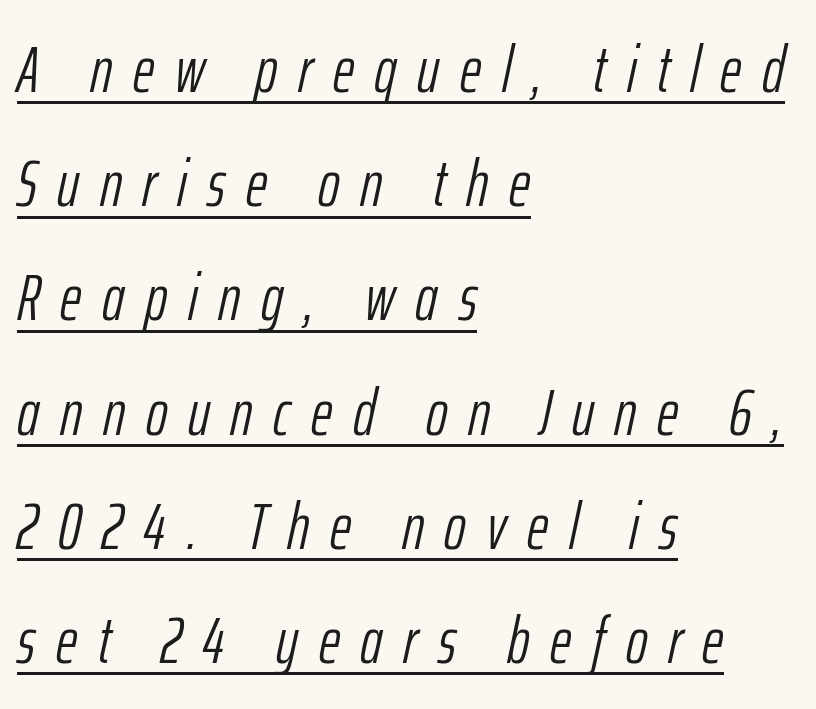
{"italic": "yes", "lean": "right", "slant_degrees": 12, "bold": "no", "weight": "light", "width": "condensed", "stroke_contrast": "low", "x_height": "medium", "monospaced": "no", "underline": "yes", "align": "left", "line_spacing_ratio": 1.73, "letter_spacing": "wide", "letter_spacing_em": 0.31, "glyph_px": 66}
